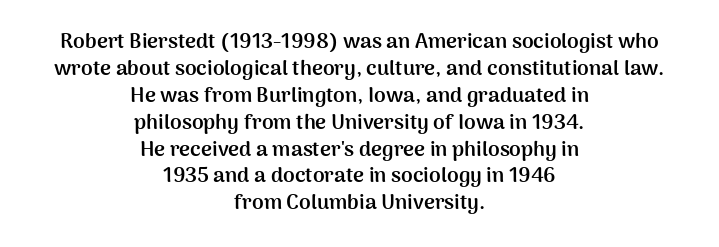
{"italic": "no", "bold": "yes", "underline": "no", "align": "center", "line_spacing": "normal", "line_spacing_ratio": 1.28, "letter_spacing": "normal", "letter_spacing_em": 0.0, "glyph_px": 21}
